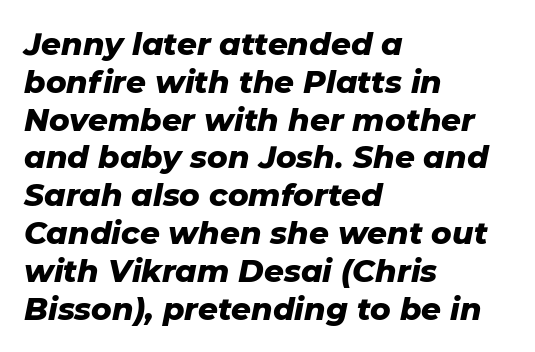
Q: Is the text bold? A: Yes.
Q: Is the text italic (slanted)? A: Yes, it leans right by about 11 degrees.
Q: Is the text underlined? A: No.
Q: How is the paragraph aligned? A: Left-aligned.
Q: Is the spacing between letters normal or unusually wide? A: Normal.
Q: Width (condensed, normal, or wide)? A: Normal.
Q: Stroke contrast? A: Low.
Q: x-height? A: Medium.
Q: Monospaced? A: No.
